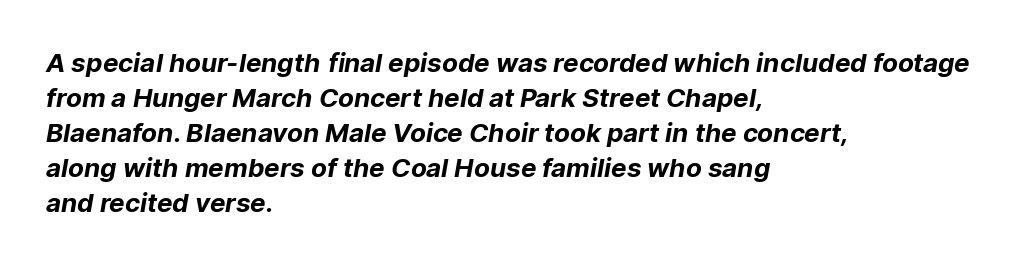
The image shows 26 px bold type; set left-aligned, normal line spacing (1.35x), normal letter spacing, not underlined.
